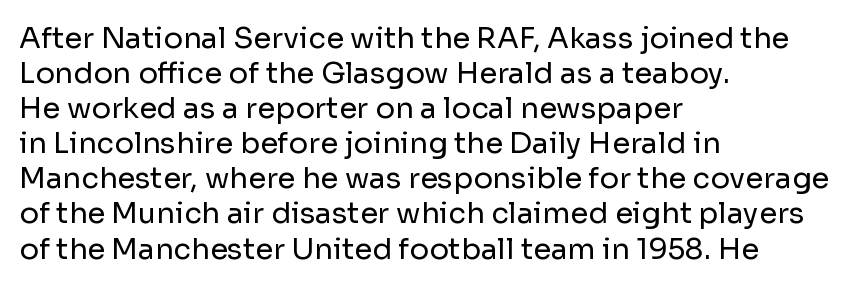
{"serif": "no", "italic": "no", "bold": "no", "weight": "regular", "width": "normal", "stroke_contrast": "low", "x_height": "medium", "monospaced": "no", "underline": "no", "align": "left", "line_spacing_ratio": 1.21, "letter_spacing": "normal", "letter_spacing_em": 0.0, "glyph_px": 29}
